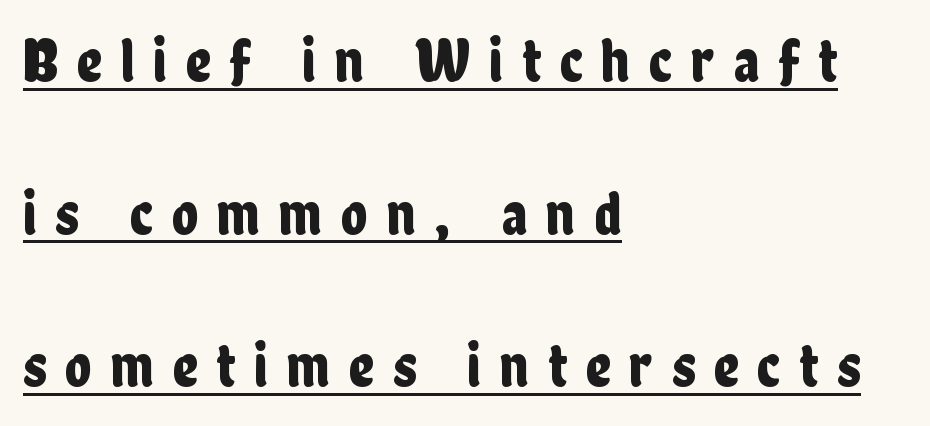
The image shows 62 px condensed sans-serif type, upright; set left-aligned, loose line spacing (2.46x), unusually wide letter spacing (+0.3 em), underlined; low stroke contrast and a medium x-height.
